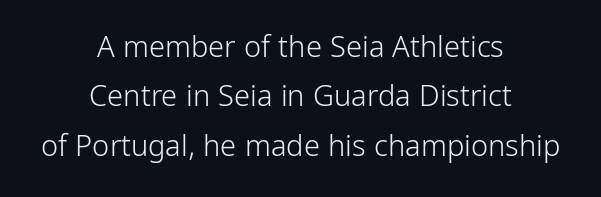
No feet cap the strokes, marking this as sans-serif type. A student would call this center alignment; a typographer would say set centered. When letters stand straight like this, we call the style roman or upright. The letters advance in unequal steps, a hallmark of proportional type.
